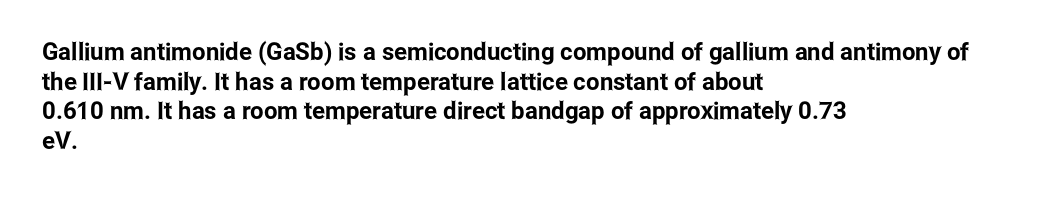
{"italic": "no", "underline": "no", "align": "left", "line_spacing_ratio": 1.23, "letter_spacing": "normal", "letter_spacing_em": 0.0, "glyph_px": 24}
